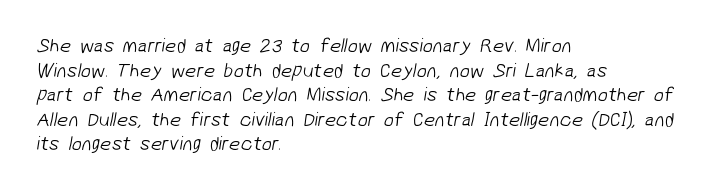
The rendering keeps characters at their native spacing. Visually the block forms a straight wall on the left and a jagged coastline on the right. The space directly below the letters is spotless. Stems and bowls with no extra thickness — not bold.
